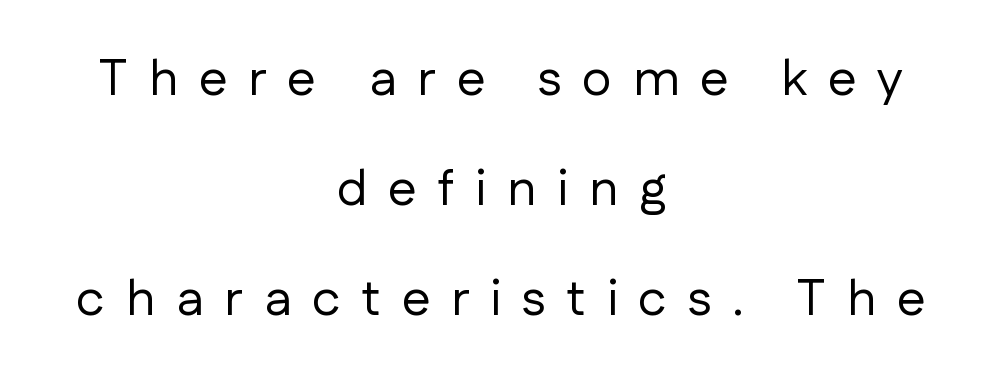
{"serif": "no", "italic": "no", "bold": "no", "weight": "regular", "width": "normal", "stroke_contrast": "low", "x_height": "medium", "monospaced": "no", "underline": "no", "align": "center", "line_spacing": "loose", "line_spacing_ratio": 2.16, "letter_spacing": "wide", "letter_spacing_em": 0.41, "glyph_px": 51}
